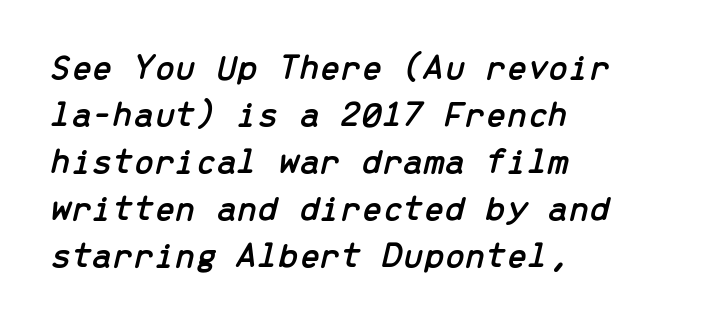
Q: Is the text italic (slanted)? A: Yes, it leans right by about 13 degrees.
Q: Is the text underlined? A: No.
Q: How is the paragraph aligned? A: Left-aligned.
Q: Is the spacing between letters normal or unusually wide? A: Normal.
Q: Is the spacing between lines tight, normal or loose? A: Normal.
Q: Width (condensed, normal, or wide)? A: Normal.
Q: Stroke contrast? A: Low.
Q: x-height? A: Medium.
Q: Monospaced? A: Yes.
